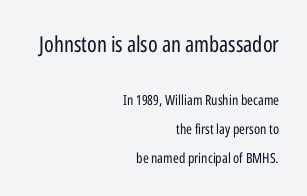
Q: Is the text bold? A: No.
Q: Is the text italic (slanted)? A: No, it is upright.
Q: Is the text underlined? A: No.
Q: How is the paragraph aligned? A: Right-aligned.
Q: Is the spacing between letters normal or unusually wide? A: Normal.
Q: Is the spacing between lines tight, normal or loose? A: Loose.
Q: Which block of text is set in a larger size, the first (top) or the second (bottom)? A: The first (top) one.
